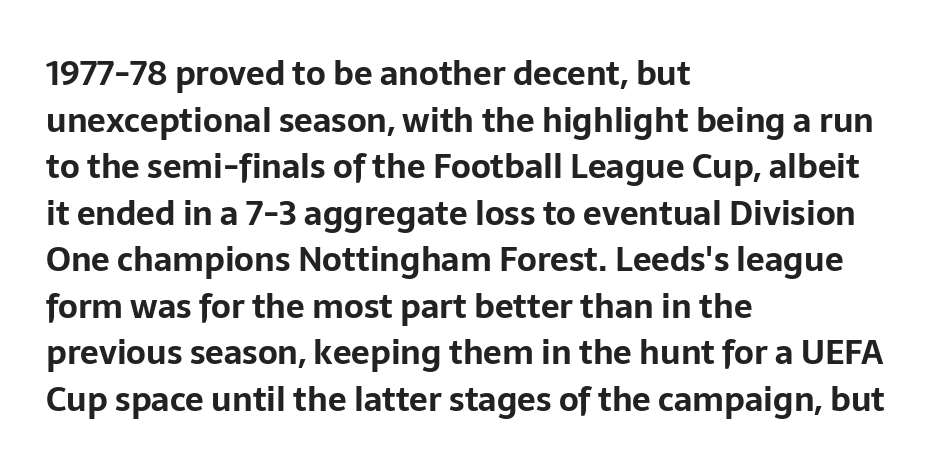
The rendering keeps characters at their native spacing. The passage is arranged the way most books set body copy — flush left. Varying glyph widths throughout — classic text-font behaviour. Typographic density is high because the face is bold.
